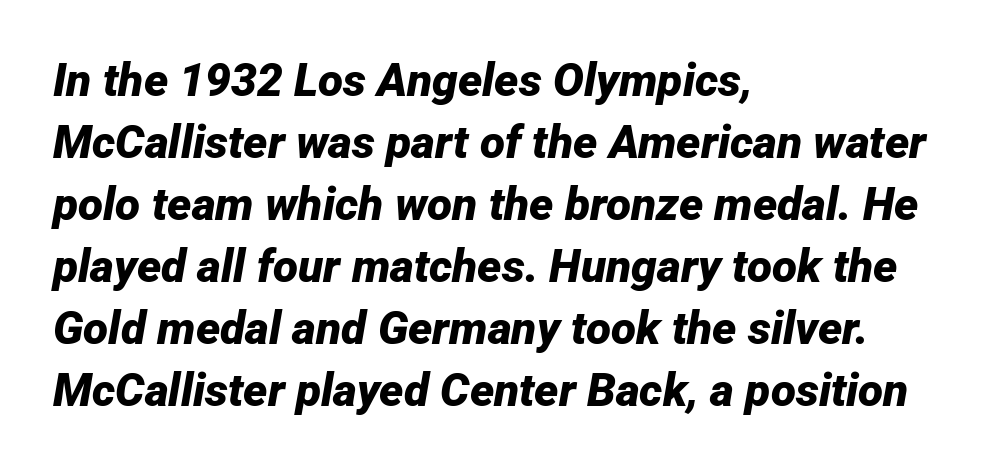
How would I describe the line gaps? Plain and ordinary. Teacher's note: observe the even left margin — that is flush-left alignment. The font is running at its bold setting. Only glyphs here, with clear space below each row. There's an unmistakable incline to the writing here.
